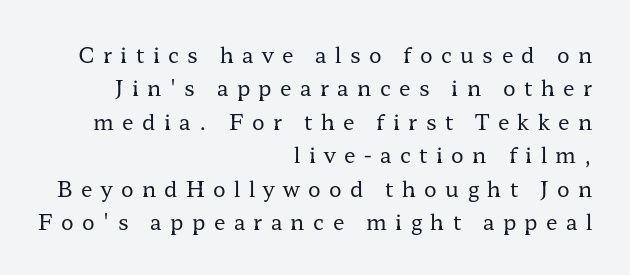
Where is the straight margin? On the right. Between one letter and the next there's a generous, obvious gap. No heavy texture on the line: the type isn't bold. Rows of type keep a routine distance in the vertical direction. Rendered with straight, roman letterforms. Has an underline been added? It has not.
